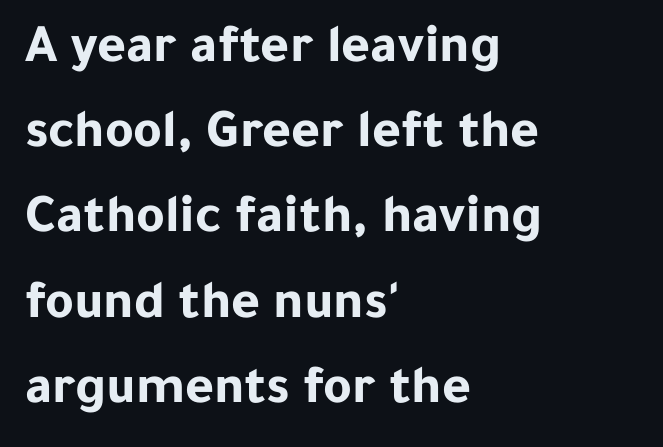
Q: Is the text bold? A: Yes.
Q: Is the text italic (slanted)? A: No, it is upright.
Q: Is the typeface a serif or a sans-serif typeface? A: Sans-serif.
Q: Is the text underlined? A: No.
Q: How is the paragraph aligned? A: Left-aligned.
Q: Is the spacing between letters normal or unusually wide? A: Normal.
Q: Is the spacing between lines tight, normal or loose? A: Normal.
Q: Width (condensed, normal, or wide)? A: Normal.
Q: Stroke contrast? A: Low.
Q: x-height? A: Medium.
Q: Monospaced? A: No.
